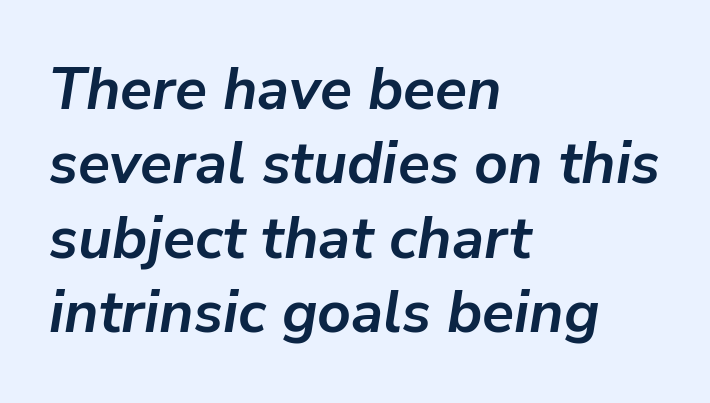
The image shows 59 px semibold type, italic (leaning right); set left-aligned, normal line spacing (1.26x), normal letter spacing, not underlined; low stroke contrast and a medium x-height.
